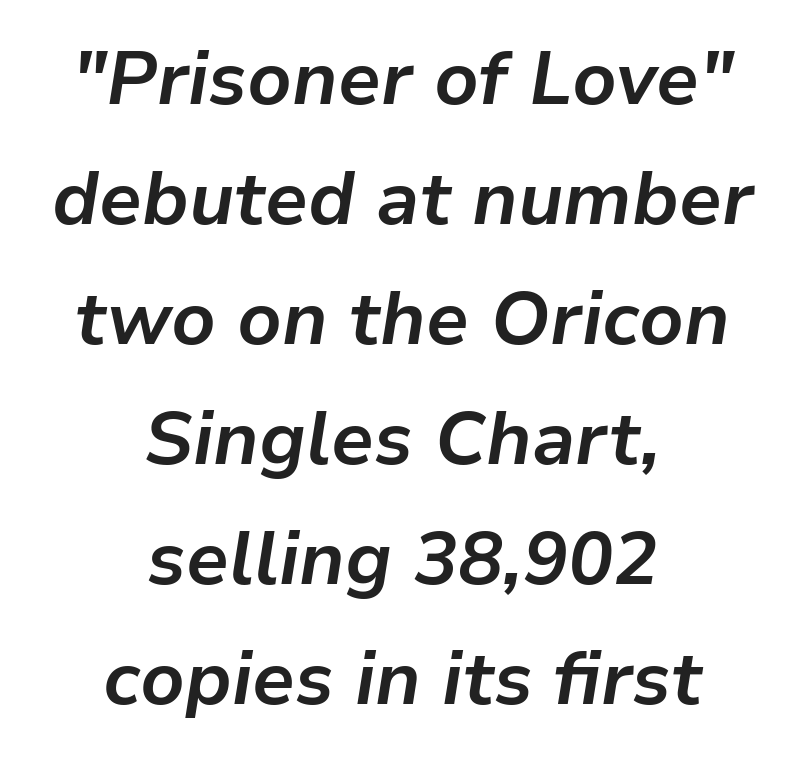
{"italic": "yes", "lean": "right", "slant_degrees": 9, "bold": "yes", "weight": "bold", "width": "normal", "stroke_contrast": "low", "x_height": "medium", "monospaced": "no", "underline": "no", "align": "center", "line_spacing": "normal", "line_spacing_ratio": 1.6, "letter_spacing": "normal", "letter_spacing_em": 0.0, "glyph_px": 75}
